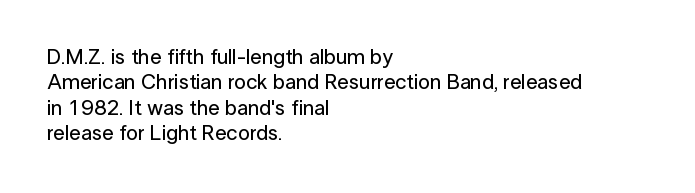
Short and long lines alike share a common starting point at left. Letters rest on an invisible, unmarked baseline. No extra tracking has been applied to these lines. Is there any slant? The stems are plumb.
